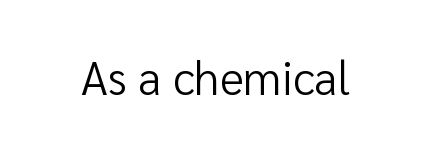
The image shows 46 px regular-weight sans-serif type, upright; set normal letter spacing, not underlined; low stroke contrast and a medium x-height.
